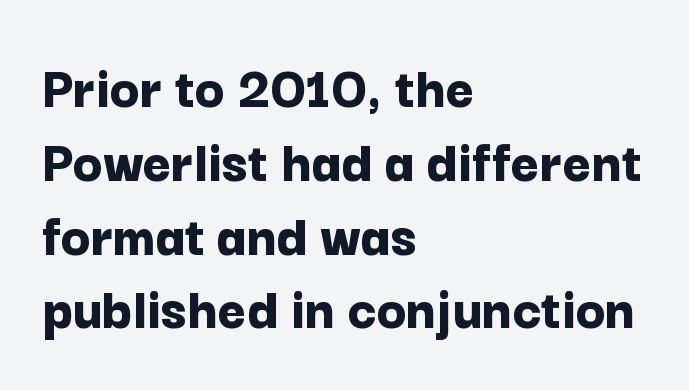
This rendering features lettering with no underline. You could call the tracking neutral — neither tight nor loose. It's the straight-up-and-down kind of type. Do the characters align in a grid? No, the font is proportional.
